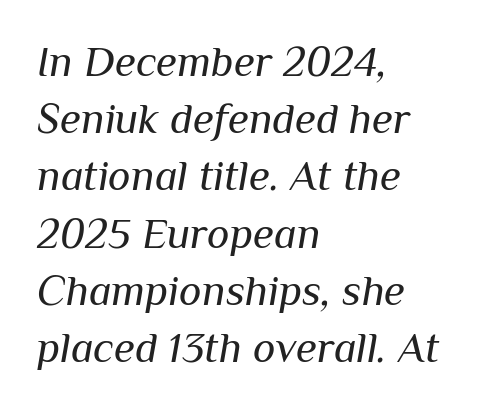
Q: Is the text bold? A: No.
Q: Is the text italic (slanted)? A: Yes, it leans right by about 10 degrees.
Q: Is the text underlined? A: No.
Q: How is the paragraph aligned? A: Left-aligned.
Q: Is the spacing between letters normal or unusually wide? A: Normal.
Q: Is the spacing between lines tight, normal or loose? A: Normal.
Q: Width (condensed, normal, or wide)? A: Normal.
Q: Stroke contrast? A: Medium.
Q: x-height? A: Medium.
Q: Monospaced? A: No.
